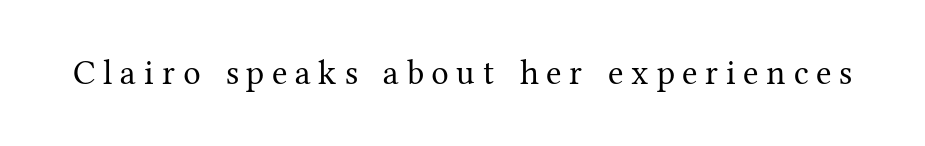
Q: Is the text bold? A: No.
Q: Is the text italic (slanted)? A: No, it is upright.
Q: Is the typeface a serif or a sans-serif typeface? A: Serif.
Q: Is the text underlined? A: No.
Q: Is the spacing between letters normal or unusually wide? A: Unusually wide.
Q: Width (condensed, normal, or wide)? A: Normal.
Q: Stroke contrast? A: Medium.
Q: x-height? A: Medium.
Q: Monospaced? A: No.
